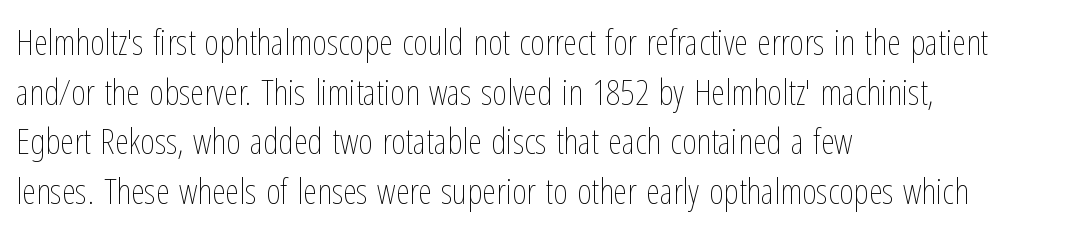
The image shows 36 px thin, condensed type, upright; set left-aligned, normal line spacing (1.38x), normal letter spacing, not underlined; low stroke contrast and a medium x-height.
